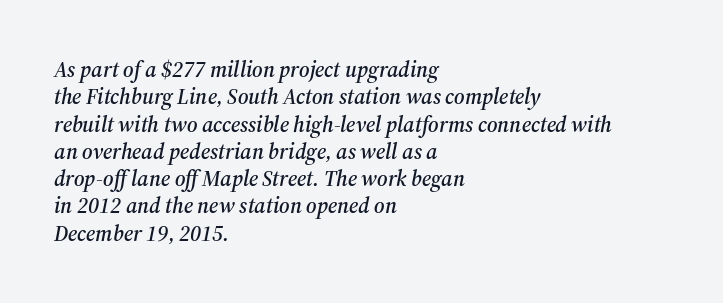
These lines stack with their left ends in a neat column. The strip under each line holds only bare page. Default kerning and tracking; the words read as compact shapes. Emphasis-style slanted type is in use.
